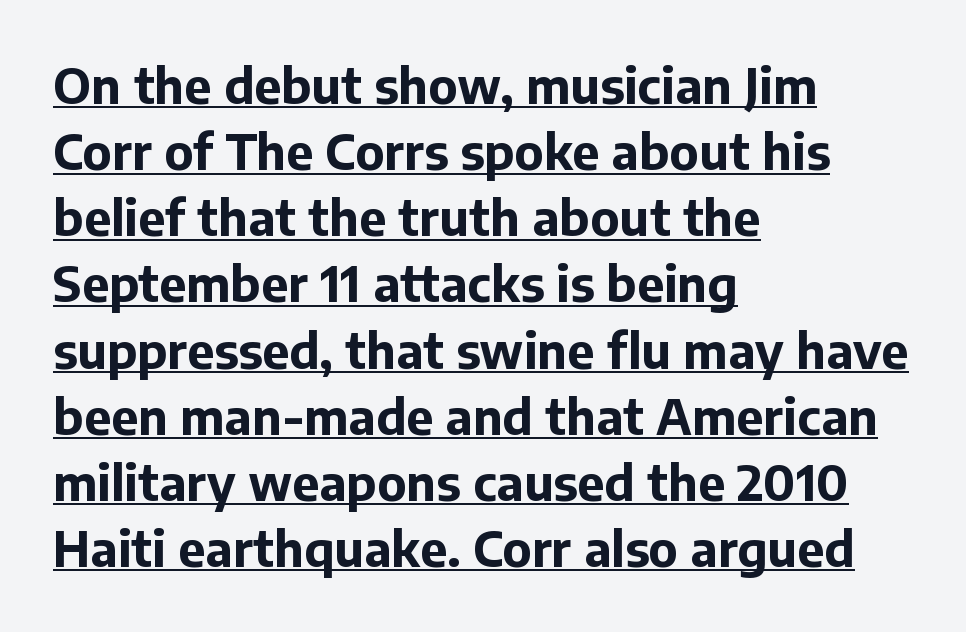
{"serif": "no", "italic": "no", "bold": "yes", "weight": "bold", "width": "normal", "stroke_contrast": "low", "x_height": "medium", "monospaced": "no", "underline": "yes", "align": "left", "line_spacing": "normal", "line_spacing_ratio": 1.35, "letter_spacing": "normal", "letter_spacing_em": 0.0, "glyph_px": 49}
